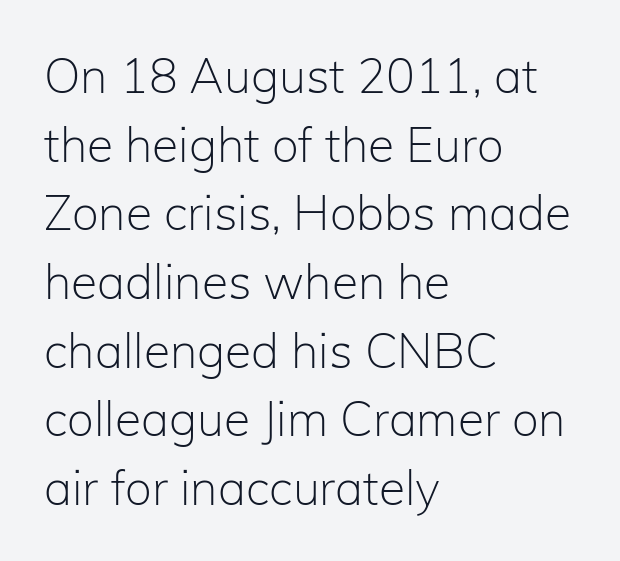
Q: Is the text bold? A: No.
Q: Is the text italic (slanted)? A: No, it is upright.
Q: Is the typeface a serif or a sans-serif typeface? A: Sans-serif.
Q: Is the text underlined? A: No.
Q: How is the paragraph aligned? A: Left-aligned.
Q: Is the spacing between letters normal or unusually wide? A: Normal.
Q: Is the spacing between lines tight, normal or loose? A: Normal.
Q: Width (condensed, normal, or wide)? A: Normal.
Q: Stroke contrast? A: Low.
Q: x-height? A: Medium.
Q: Monospaced? A: No.
